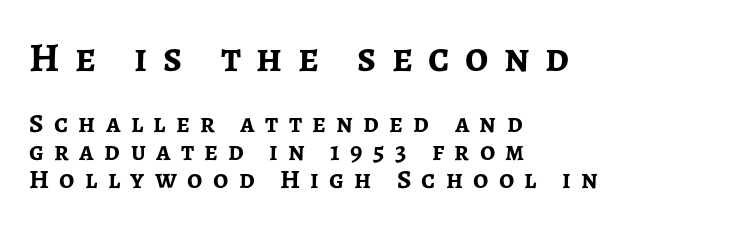
{"serif": "no", "italic": "no", "bold": "yes", "weight": "semibold", "width": "normal", "stroke_contrast": "low", "x_height": "medium", "monospaced": "no", "underline": "no", "align": "left", "line_spacing": "tight", "line_spacing_ratio": 1.03, "letter_spacing": "wide", "letter_spacing_em": 0.38, "larger_block": "first", "size_ratio": 1.52, "glyph_px": 41}
